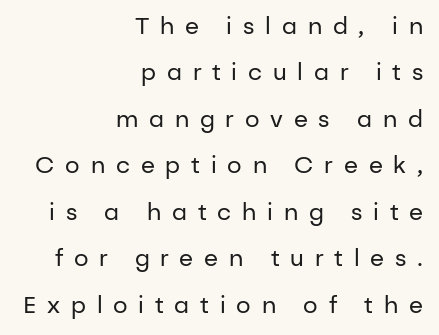
{"italic": "no", "bold": "no", "underline": "no", "align": "right", "line_spacing": "loose", "line_spacing_ratio": 2.02, "letter_spacing": "wide", "letter_spacing_em": 0.47, "glyph_px": 23}
